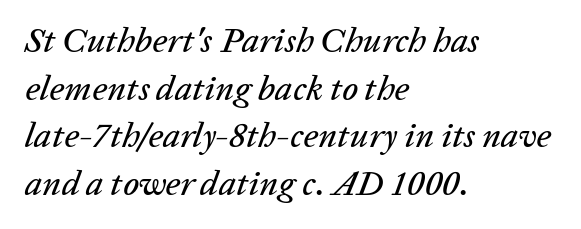
The image shows 35 px text type, italic (leaning right); set left-aligned, normal line spacing (1.36x), normal letter spacing, not underlined; low stroke contrast and a medium x-height.
